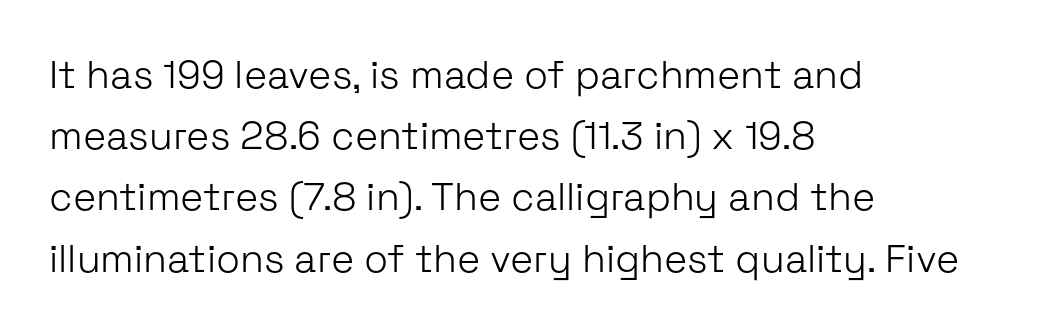
The image shows 39 px light sans-serif type, upright; set left-aligned, normal line spacing (1.57x), normal letter spacing, not underlined; low stroke contrast and a medium x-height.
